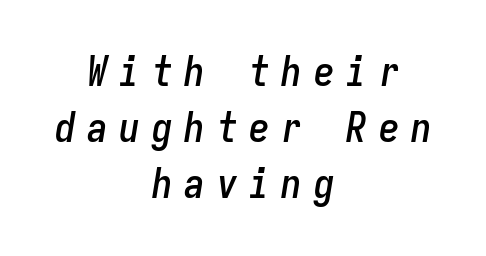
The image shows 41 px condensed type, italic (leaning right), monospaced; set centered, normal line spacing (1.36x), unusually wide letter spacing (+0.29 em), not underlined; low stroke contrast and a medium x-height.
